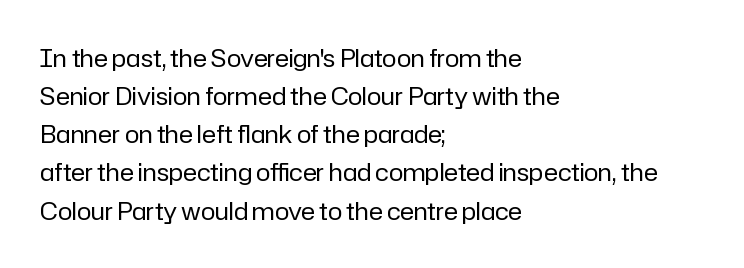
Is there much room between lines? A standard amount, neither cramped nor airy. A roman cut, with each character standing at attention. How are the letters spaced? Ordinarily, with no added tracking. This rendering features lettering with no underline. The paragraph shown leans on its left margin. The weight tops out at a normal text grade.
